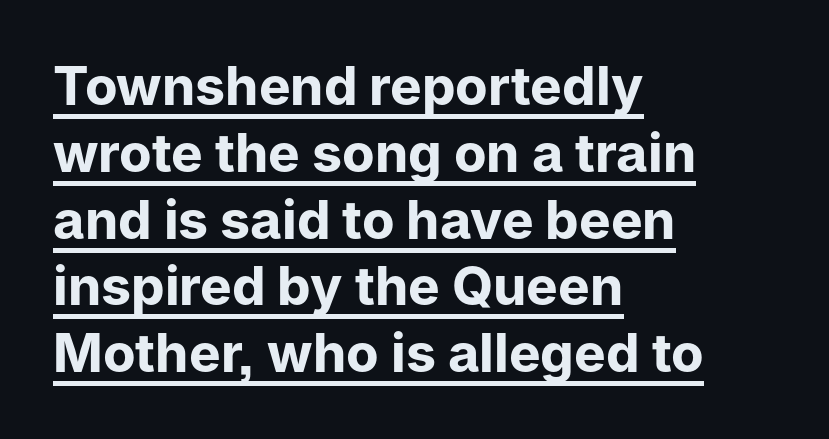
Q: Is the text bold? A: Yes.
Q: Is the text italic (slanted)? A: No, it is upright.
Q: Is the typeface a serif or a sans-serif typeface? A: Sans-serif.
Q: Is the text underlined? A: Yes.
Q: How is the paragraph aligned? A: Left-aligned.
Q: Is the spacing between letters normal or unusually wide? A: Normal.
Q: Is the spacing between lines tight, normal or loose? A: Normal.
Q: Width (condensed, normal, or wide)? A: Normal.
Q: Stroke contrast? A: Low.
Q: x-height? A: Medium.
Q: Monospaced? A: No.
